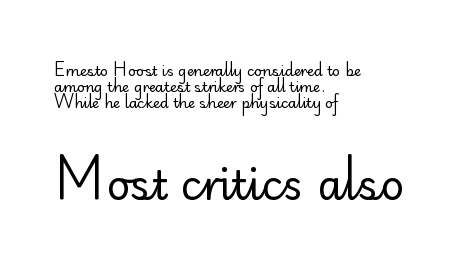
The font is comparable to plain body text, perhaps lighter. The following chunk of copy outweighs the initial chunk in type size. The letters advance in unequal steps, a hallmark of proportional type. Quick note: underline off. Every stem runs plumb, perpendicular to the baseline.
